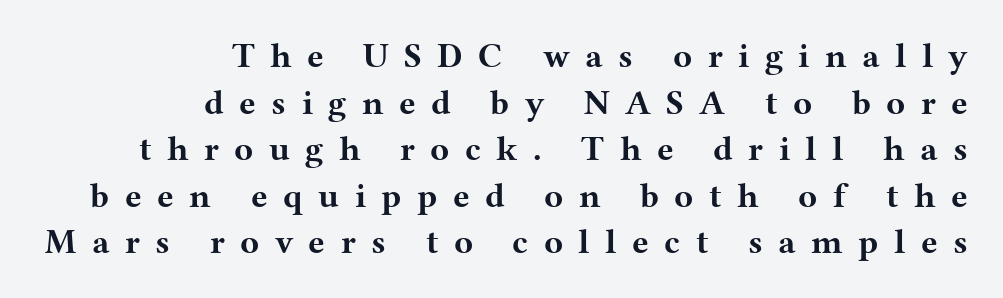
Each row of text sits above clean, open space. Whoever set this chose a conventional vertical rhythm. Students, this is bold: see how much ink each stroke carries. The face used here is proportionally spaced, like ordinary book or web type. These lines were composed using upright roman letters.
